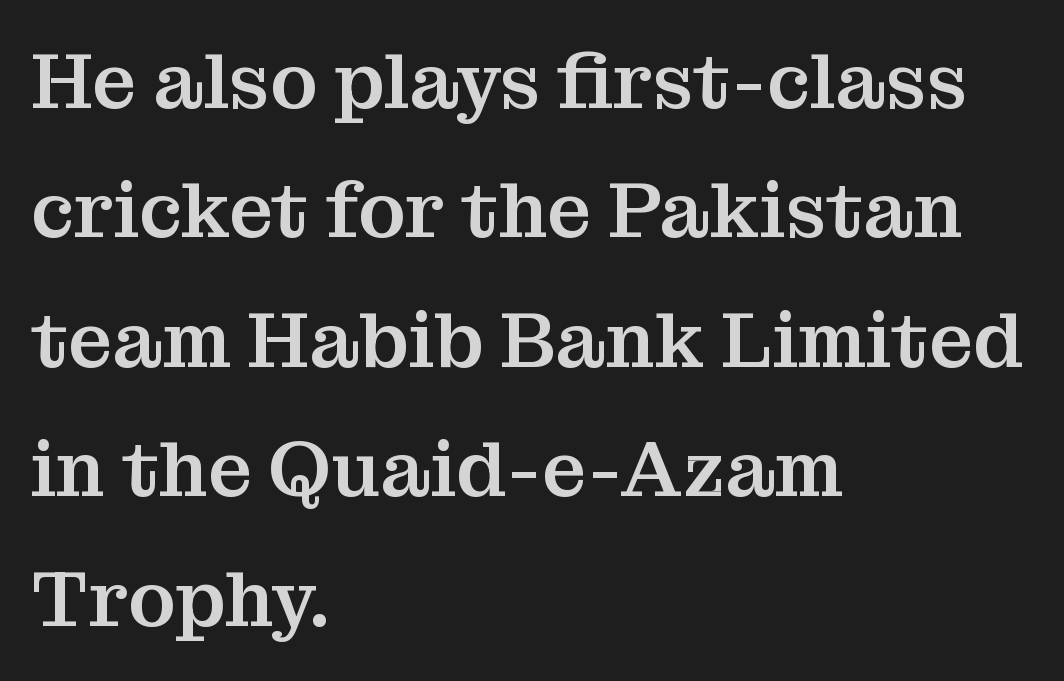
Q: Is the text italic (slanted)? A: No, it is upright.
Q: Is the typeface a serif or a sans-serif typeface? A: Serif.
Q: Is the text underlined? A: No.
Q: How is the paragraph aligned? A: Left-aligned.
Q: Is the spacing between letters normal or unusually wide? A: Normal.
Q: Is the spacing between lines tight, normal or loose? A: Normal.
Q: Width (condensed, normal, or wide)? A: Normal.
Q: Stroke contrast? A: Medium.
Q: x-height? A: Medium.
Q: Monospaced? A: No.
